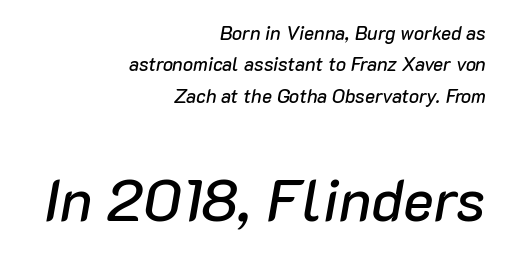
The space directly below the letters is spotless. Here the glyphs are tracked normally, forming tight word shapes. Here the designer chose a conventional face with non-uniform glyph widths. Leading matches the norm, producing a regular column. Size hierarchy here favors the trailing block over the leading one. Layout note: lines flush right.
